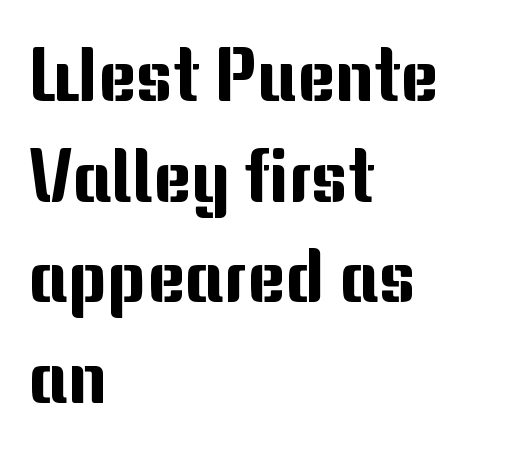
Teacher's note: observe the even left margin — that is flush-left alignment. Horizontal bands of white between lines are of average thickness. Think of a printed novel: that variable character pitch is what you see here. The type sits square on the baseline with zero lean. Has an underline been added? It has not.
